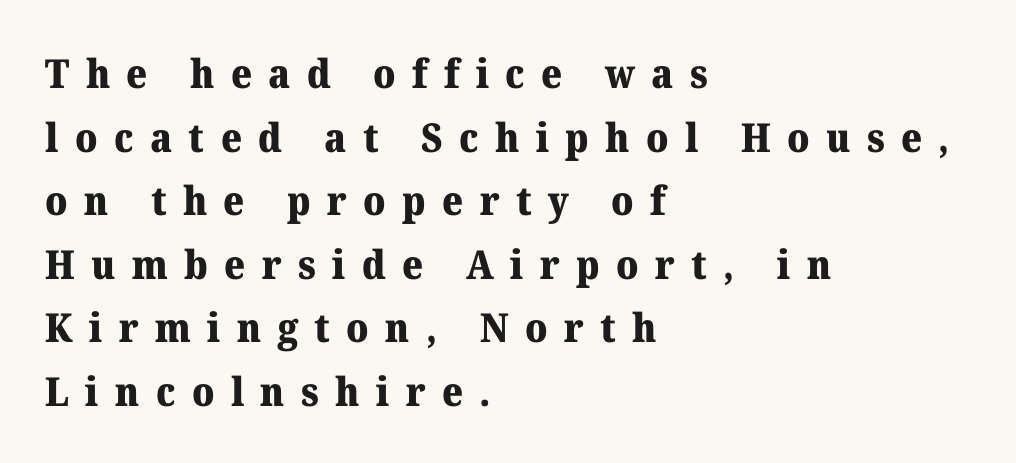
{"serif": "yes", "italic": "no", "bold": "yes", "weight": "heavy", "width": "normal", "stroke_contrast": "medium", "x_height": "medium", "monospaced": "no", "underline": "no", "align": "left", "line_spacing": "normal", "line_spacing_ratio": 1.59, "letter_spacing": "wide", "letter_spacing_em": 0.41, "glyph_px": 40}
